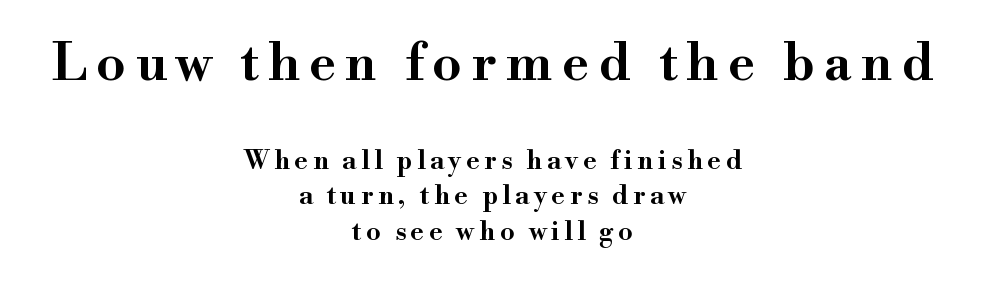
The image shows 52 px wide serif type, upright; set centered, normal line spacing (1.37x), not underlined; the first (top) block is 2.0x larger; high stroke contrast and a small x-height.
